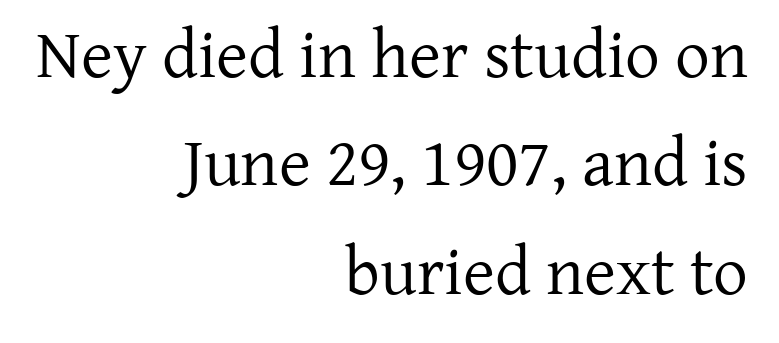
Q: Is the text bold? A: No.
Q: Is the text italic (slanted)? A: No, it is upright.
Q: Is the typeface a serif or a sans-serif typeface? A: Serif.
Q: Is the text underlined? A: No.
Q: How is the paragraph aligned? A: Right-aligned.
Q: Is the spacing between letters normal or unusually wide? A: Normal.
Q: Is the spacing between lines tight, normal or loose? A: Normal.
Q: Width (condensed, normal, or wide)? A: Normal.
Q: Stroke contrast? A: Low.
Q: x-height? A: Medium.
Q: Monospaced? A: No.
